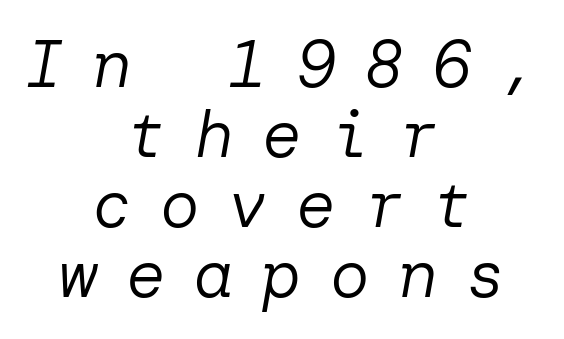
Teacher's note: observe the equal gaps on both sides — that is centered alignment. This is not heavy type; no bold has been used. Descenders hang freely into open space. Characters follow at a spacing far wider than the type designer built in.
